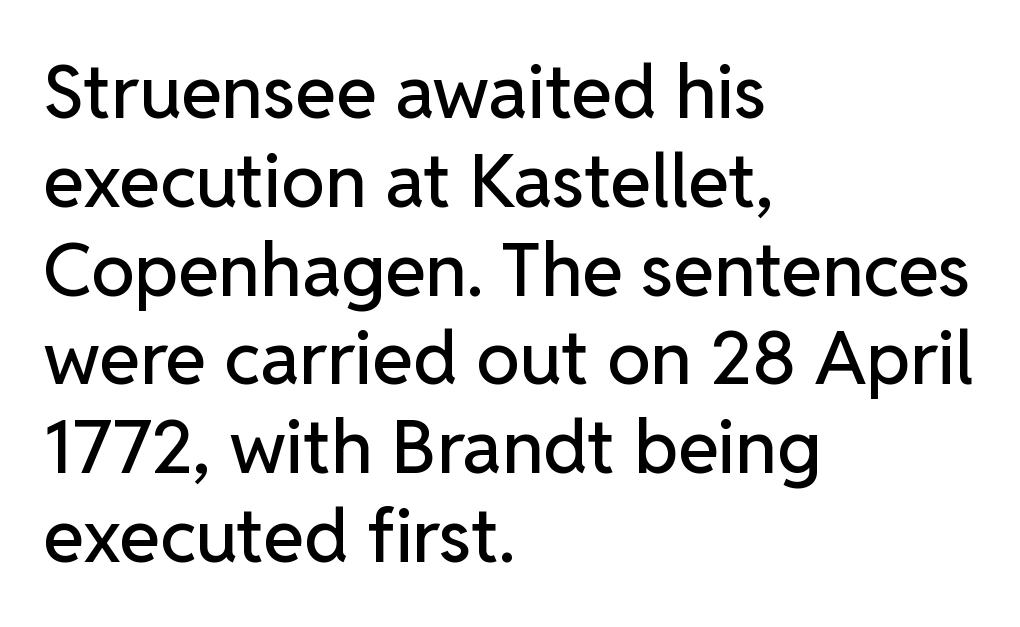
{"serif": "no", "italic": "no", "width": "normal", "stroke_contrast": "low", "x_height": "medium", "monospaced": "no", "underline": "no", "align": "left", "line_spacing_ratio": 1.2, "letter_spacing": "normal", "letter_spacing_em": 0.0, "glyph_px": 74}
